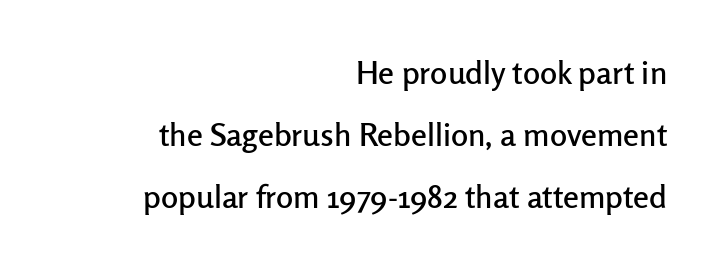
Q: Is the text italic (slanted)? A: No, it is upright.
Q: Is the typeface a serif or a sans-serif typeface? A: Sans-serif.
Q: Is the text underlined? A: No.
Q: How is the paragraph aligned? A: Right-aligned.
Q: Is the spacing between letters normal or unusually wide? A: Normal.
Q: Is the spacing between lines tight, normal or loose? A: Loose.
Q: Width (condensed, normal, or wide)? A: Normal.
Q: Stroke contrast? A: Low.
Q: x-height? A: Medium.
Q: Monospaced? A: No.
